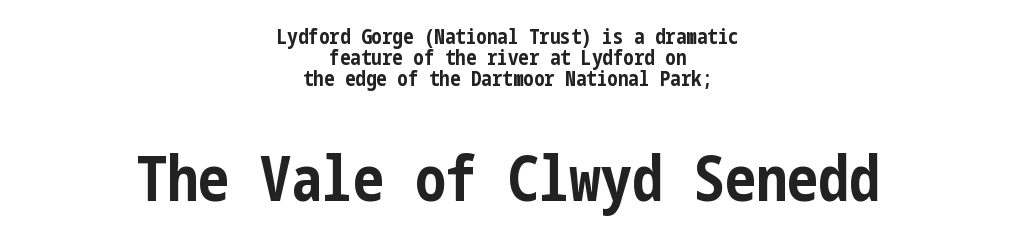
Q: Is the text bold? A: Yes.
Q: Is the text italic (slanted)? A: No, it is upright.
Q: Is the typeface a serif or a sans-serif typeface? A: Sans-serif.
Q: Is the text underlined? A: No.
Q: How is the paragraph aligned? A: Centered.
Q: Is the spacing between letters normal or unusually wide? A: Normal.
Q: Is the spacing between lines tight, normal or loose? A: Tight.
Q: Which block of text is set in a larger size, the first (top) or the second (bottom)? A: The second (bottom) one.
Q: Width (condensed, normal, or wide)? A: Condensed.
Q: Stroke contrast? A: Low.
Q: x-height? A: Medium.
